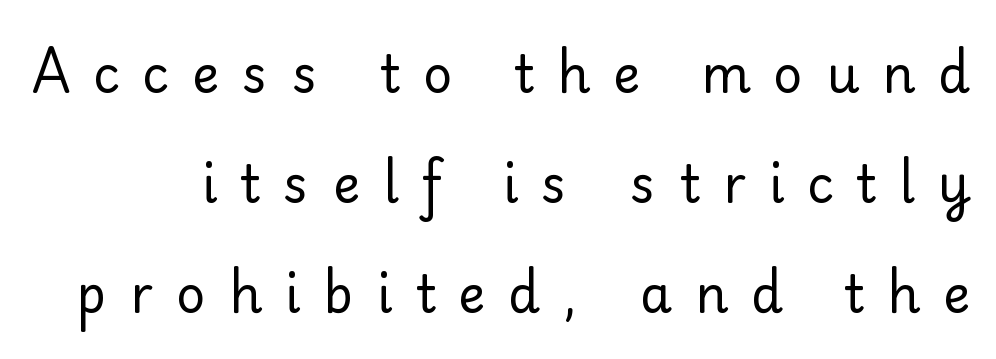
The image shows 51 px regular-weight sans-serif type, upright; set loose line spacing (2.16x), unusually wide letter spacing (+0.45 em), not underlined; low stroke contrast and a small x-height.
